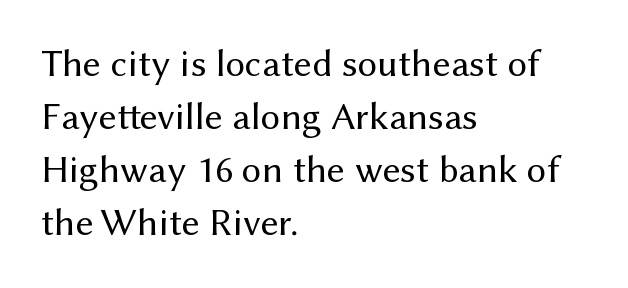
Where is the straight margin? On the left. Note the varied advance widths — an 'i' is clearly narrower than an 'm'. The passage shown has conventional tracking throughout. This is sans-serif lettering, the kind often seen on screens and signage.
